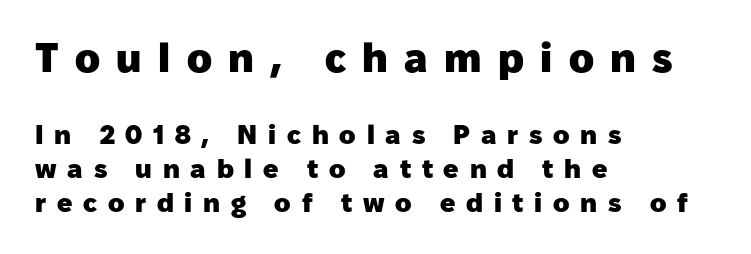
{"serif": "no", "italic": "no", "bold": "yes", "weight": "heavy", "width": "normal", "stroke_contrast": "low", "x_height": "medium", "monospaced": "no", "underline": "no", "align": "left", "line_spacing": "normal", "line_spacing_ratio": 1.26, "letter_spacing": "wide", "letter_spacing_em": 0.4, "larger_block": "first", "size_ratio": 1.52, "glyph_px": 41}
